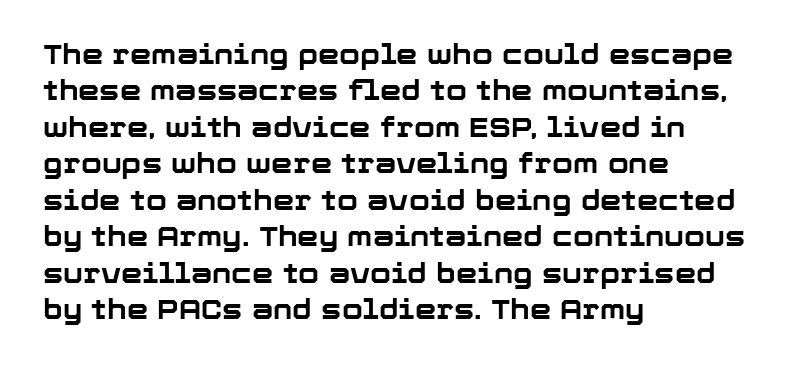
Q: Is the text bold? A: Yes.
Q: Is the text italic (slanted)? A: No, it is upright.
Q: Is the text underlined? A: No.
Q: How is the paragraph aligned? A: Left-aligned.
Q: Is the spacing between letters normal or unusually wide? A: Normal.
Q: Is the spacing between lines tight, normal or loose? A: Normal.
